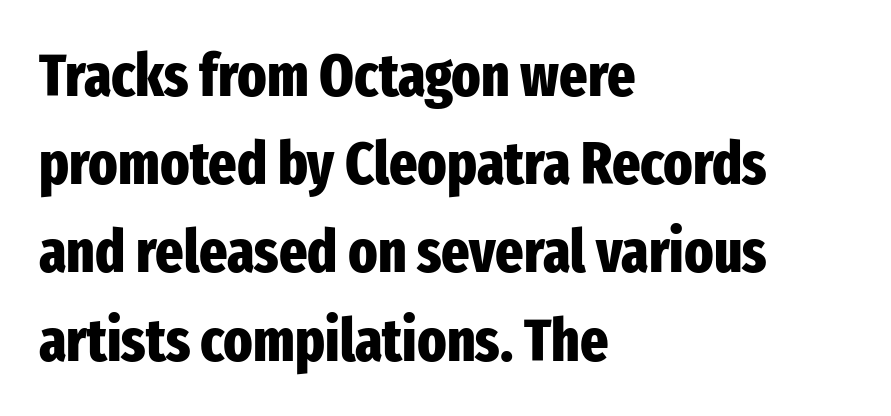
Tracking value appears to be zero — textbook default spacing. Beneath every word, the page is bare. Weight check: bold — yes, fully. Quick note: not italic, upright. You could not count columns in this text — the font is proportionally spaced.
